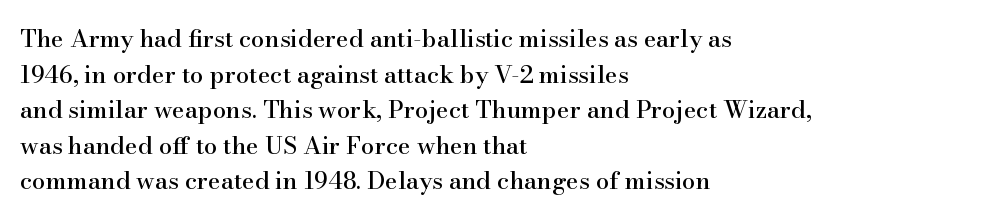
The image shows 24 px text type, upright; set left-aligned, normal line spacing (1.48x), normal letter spacing, not underlined.
